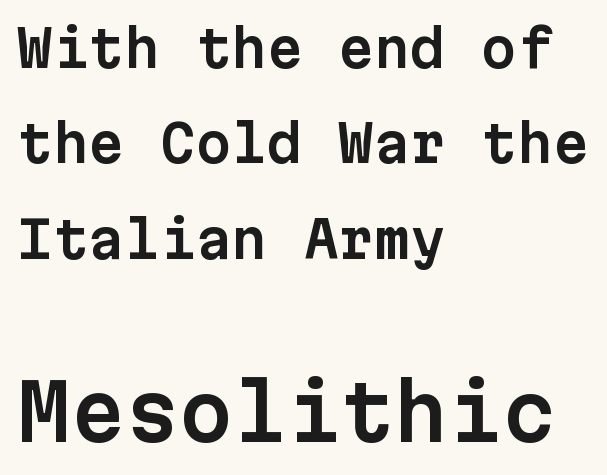
You could count columns in this text — the font is strictly monospaced. I'd call this a sans setting — the letters go barefoot. Size contrast runs from small at the top to large at the bottom. Descender tails drop into unmarked territory. Ascenders rise straight up at ninety degrees.
